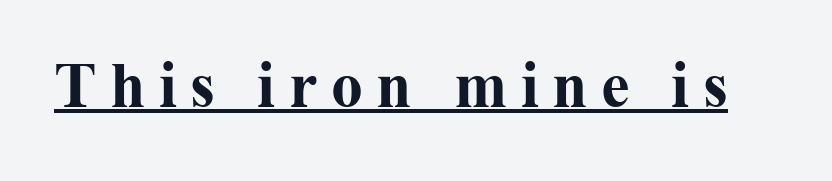
This sample carries an underscore along the baseline area. Thick stems and heavy bowls — unmistakably bold. Observe the serifs anchoring each vertical stroke in this sample. Loose tracking; the words dissolve into strings of separated letters. Style check: upright.
